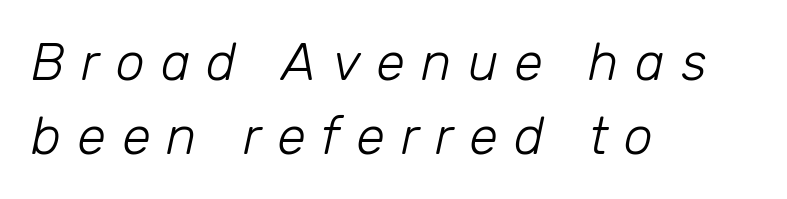
Q: Is the text bold? A: No.
Q: Is the text italic (slanted)? A: Yes, it leans right by about 12 degrees.
Q: Is the text underlined? A: No.
Q: How is the paragraph aligned? A: Left-aligned.
Q: Is the spacing between letters normal or unusually wide? A: Unusually wide.
Q: Is the spacing between lines tight, normal or loose? A: Normal.
Q: Width (condensed, normal, or wide)? A: Normal.
Q: Stroke contrast? A: Low.
Q: x-height? A: Medium.
Q: Monospaced? A: No.
